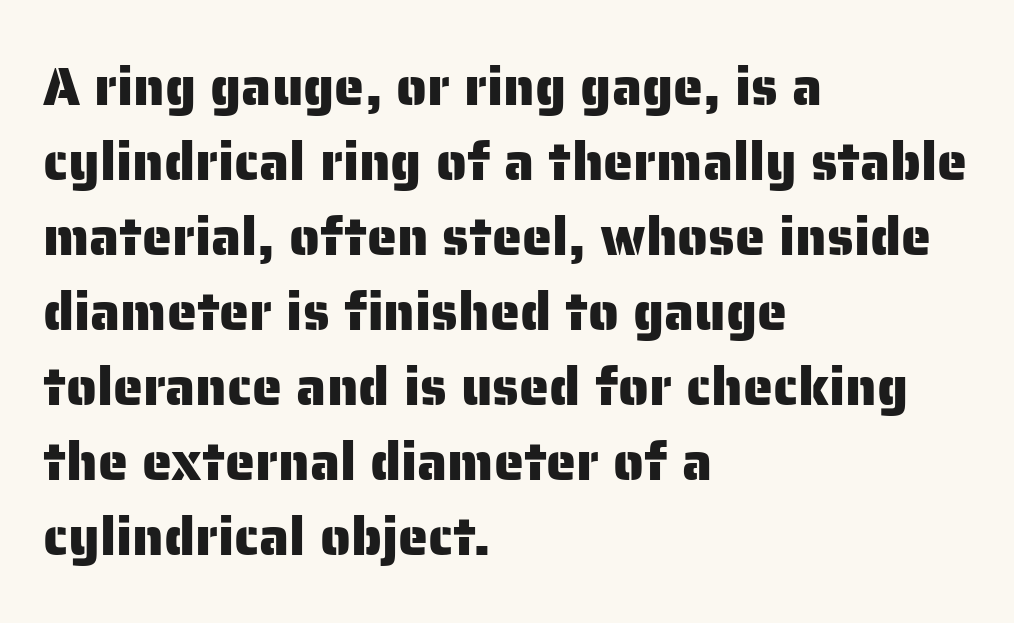
{"serif": "no", "italic": "no", "width": "normal", "stroke_contrast": "low", "x_height": "medium", "monospaced": "no", "underline": "no", "align": "left", "line_spacing": "normal", "line_spacing_ratio": 1.39, "letter_spacing": "normal", "letter_spacing_em": 0.0, "glyph_px": 54}
